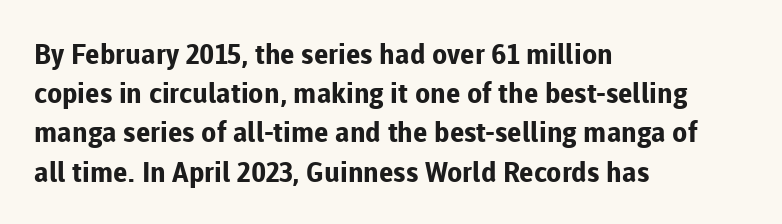
The image shows 28 px bold sans-serif type, upright; set left-aligned, normal line spacing (1.4x), normal letter spacing, not underlined; low stroke contrast and a medium x-height.
